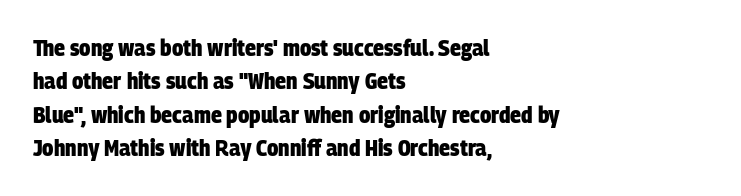
{"bold": "yes", "underline": "no", "align": "left", "line_spacing": "normal", "line_spacing_ratio": 1.45, "letter_spacing": "normal", "letter_spacing_em": 0.0, "glyph_px": 23}
